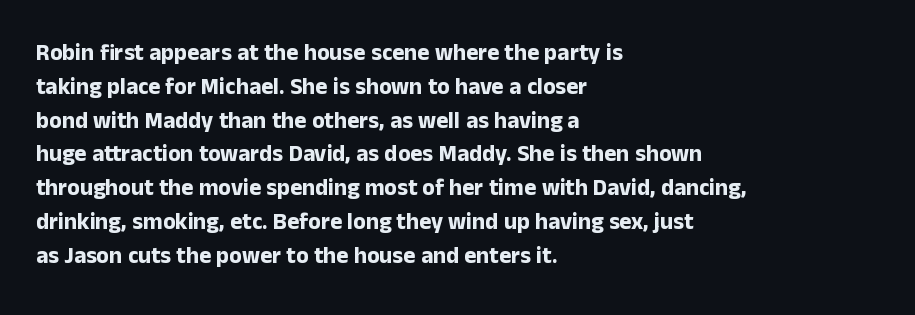
{"italic": "no", "bold": "yes", "underline": "no", "align": "left", "line_spacing": "normal", "line_spacing_ratio": 1.47, "letter_spacing": "normal", "letter_spacing_em": 0.0, "glyph_px": 23}
